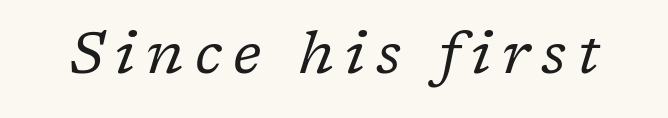
The image shows 59 px regular-weight serif type, italic (leaning right); set not underlined; low stroke contrast and a medium x-height.
